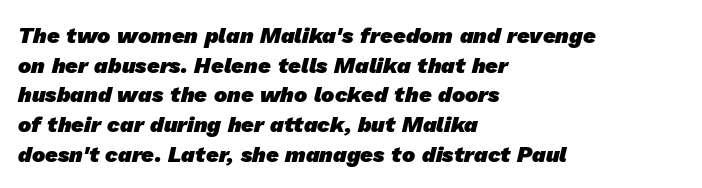
The typesetting leans heavy: a genuine bold. Leading: standard. The ragged edge is on the right, which tells us the setting is flush left. Spacing between characters is what you'd get straight out of the box. The passage shown is not underscored anywhere.
